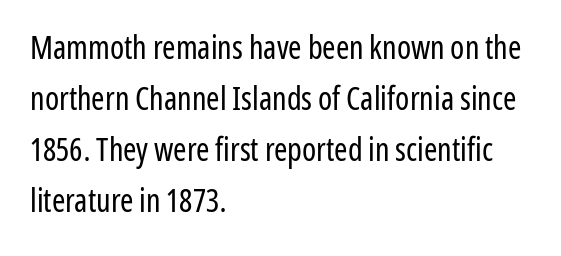
{"serif": "no", "italic": "no", "bold": "no", "weight": "regular", "width": "condensed", "stroke_contrast": "low", "x_height": "medium", "monospaced": "no", "underline": "no", "align": "left", "line_spacing": "normal", "line_spacing_ratio": 1.59, "letter_spacing": "normal", "letter_spacing_em": 0.0, "glyph_px": 32}
